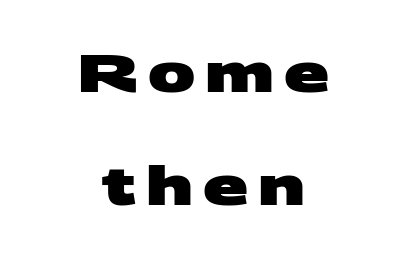
One glance says open: line gaps are wider than usual. The face used here is proportionally spaced, like ordinary book or web type. Font category for this specimen: sans-serif. The strip under each line holds only bare page. Both edges are ragged and mirror each other, which tells us the setting is centered.
